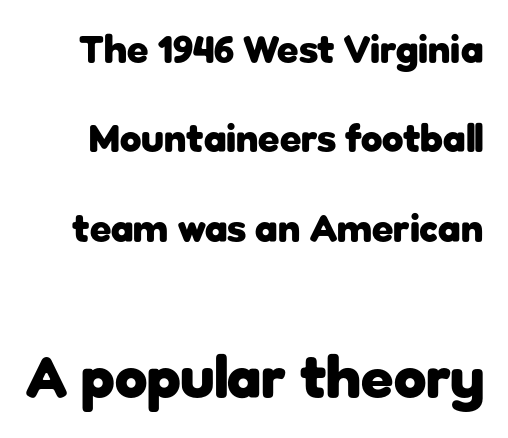
{"serif": "no", "italic": "no", "bold": "yes", "weight": "heavy", "width": "normal", "stroke_contrast": "low", "x_height": "medium", "monospaced": "no", "underline": "no", "line_spacing": "loose", "line_spacing_ratio": 2.29, "letter_spacing": "normal", "letter_spacing_em": 0.0, "larger_block": "second", "size_ratio": 1.51, "glyph_px": 59}
